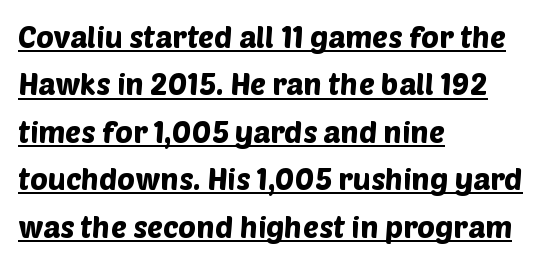
{"serif": "no", "width": "normal", "stroke_contrast": "low", "x_height": "large", "monospaced": "no", "underline": "yes", "align": "left", "line_spacing": "normal", "line_spacing_ratio": 1.58, "letter_spacing": "normal", "letter_spacing_em": 0.0, "glyph_px": 30}
